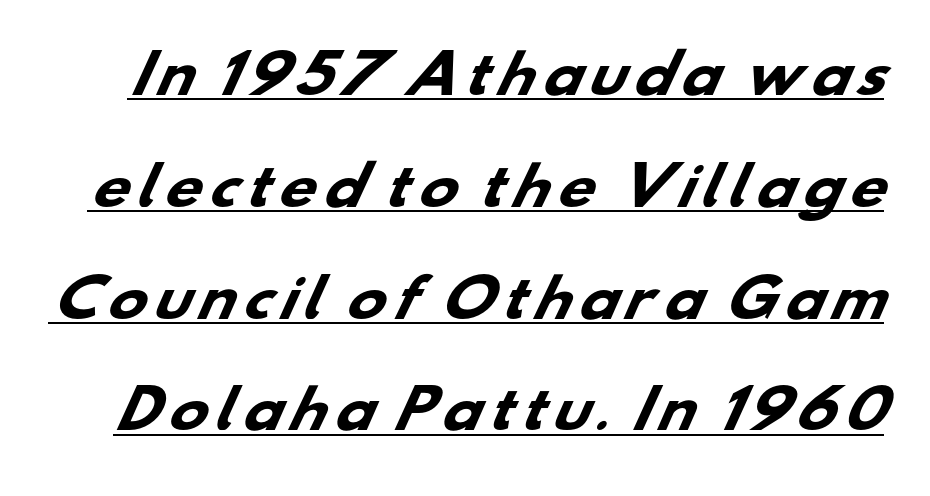
Q: Is the text bold? A: Yes.
Q: Is the typeface a serif or a sans-serif typeface? A: Sans-serif.
Q: Is the text underlined? A: Yes.
Q: Is the spacing between lines tight, normal or loose? A: Loose.
Q: Width (condensed, normal, or wide)? A: Wide.
Q: Stroke contrast? A: Low.
Q: x-height? A: Small.
Q: Monospaced? A: No.
